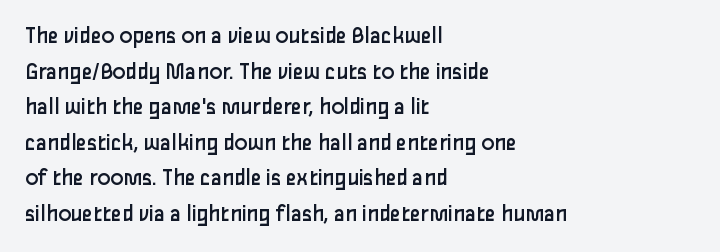
The image shows 24 px text type, upright; set left-aligned, normal line spacing (1.48x), normal letter spacing, not underlined.
